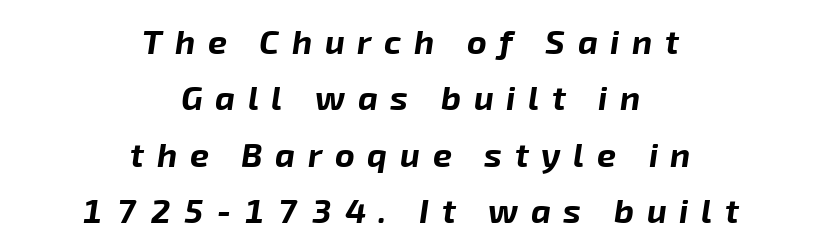
Unmarked baselines from the first word to the last. These lines sit exactly where default settings would place them. Heft: maximum for text — a bold. Substantial extra tracking has been applied to these lines. Tall strokes in this sample are angled rather than plumb.
